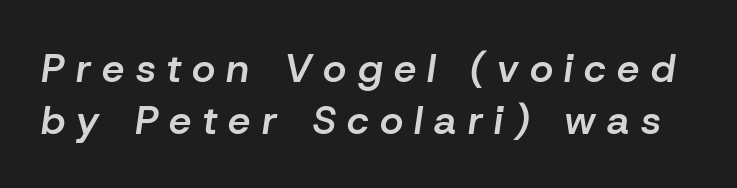
Q: Is the text bold? A: Semi-bold.
Q: Is the text italic (slanted)? A: Yes, it leans right by about 8 degrees.
Q: Is the text underlined? A: No.
Q: Is the spacing between letters normal or unusually wide? A: Unusually wide.
Q: Is the spacing between lines tight, normal or loose? A: Normal.
Q: Width (condensed, normal, or wide)? A: Normal.
Q: Stroke contrast? A: Low.
Q: x-height? A: Medium.
Q: Monospaced? A: No.
